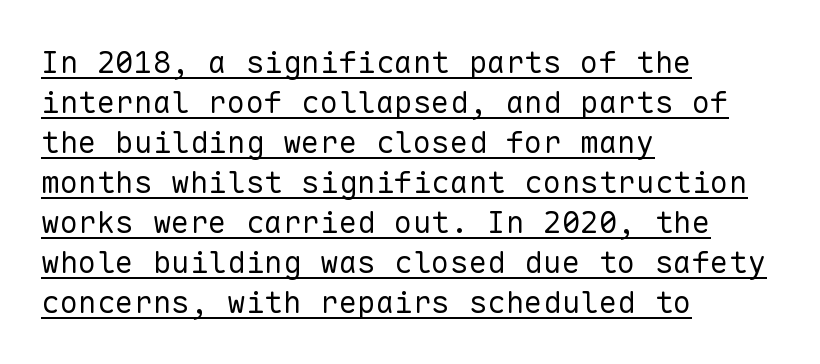
Q: Is the text bold? A: No.
Q: Is the text italic (slanted)? A: No, it is upright.
Q: Is the typeface a serif or a sans-serif typeface? A: Sans-serif.
Q: Is the text underlined? A: Yes.
Q: How is the paragraph aligned? A: Left-aligned.
Q: Is the spacing between letters normal or unusually wide? A: Normal.
Q: Is the spacing between lines tight, normal or loose? A: Normal.
Q: Width (condensed, normal, or wide)? A: Normal.
Q: Stroke contrast? A: Low.
Q: x-height? A: Medium.
Q: Monospaced? A: Yes.
